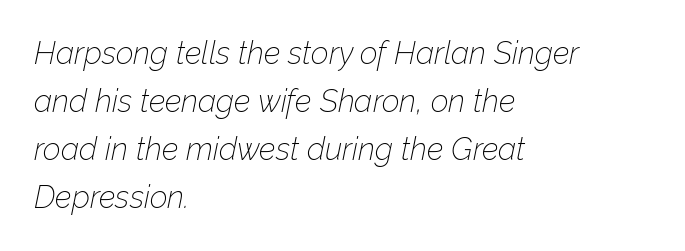
{"italic": "yes", "lean": "right", "slant_degrees": 12, "bold": "no", "weight": "thin", "width": "normal", "stroke_contrast": "low", "x_height": "medium", "monospaced": "no", "underline": "no", "align": "left", "line_spacing": "normal", "line_spacing_ratio": 1.55, "letter_spacing": "normal", "letter_spacing_em": 0.0, "glyph_px": 31}
